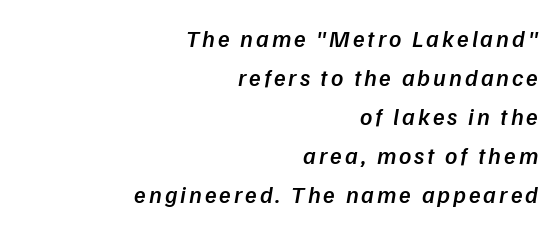
The image shows 24 px text type; set right-aligned, normal line spacing (1.62x), not underlined.
